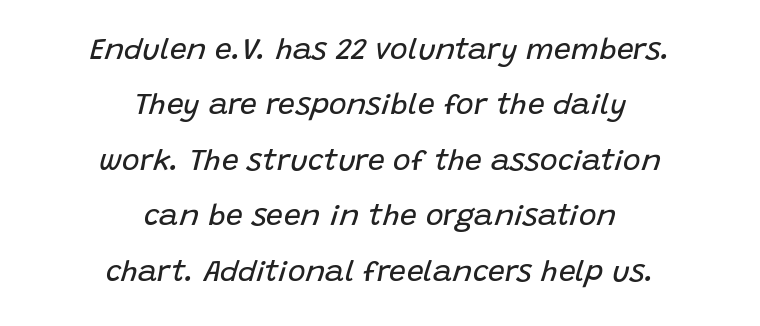
{"italic": "yes", "lean": "right", "slant_degrees": 15, "bold": "no", "weight": "regular", "width": "normal", "stroke_contrast": "low", "x_height": "large", "monospaced": "no", "underline": "no", "align": "center", "line_spacing_ratio": 1.85, "letter_spacing": "normal", "letter_spacing_em": 0.0, "glyph_px": 30}
